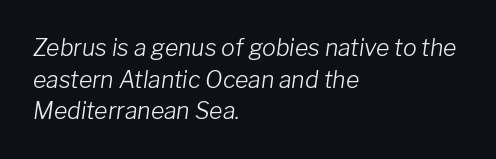
Q: Is the text bold? A: No.
Q: Is the text italic (slanted)? A: Yes, it leans right by about 8 degrees.
Q: Is the text underlined? A: No.
Q: How is the paragraph aligned? A: Left-aligned.
Q: Is the spacing between letters normal or unusually wide? A: Normal.
Q: Is the spacing between lines tight, normal or loose? A: Normal.
